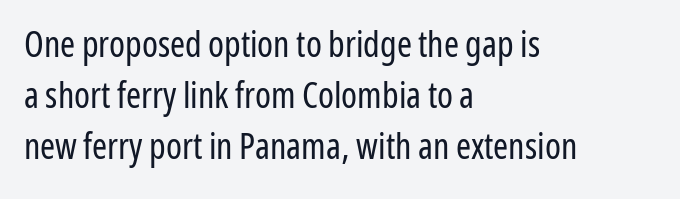
{"serif": "no", "italic": "no", "bold": "no", "weight": "regular", "width": "condensed", "stroke_contrast": "low", "x_height": "medium", "monospaced": "no", "underline": "no", "align": "left", "line_spacing": "normal", "line_spacing_ratio": 1.42, "letter_spacing": "normal", "letter_spacing_em": 0.0, "glyph_px": 36}
